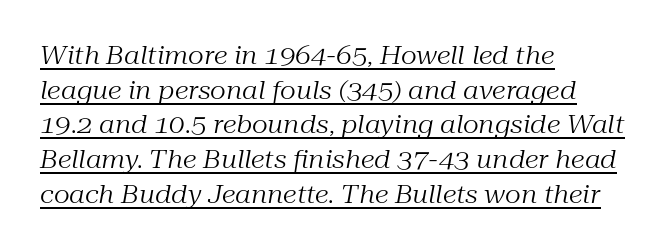
The image shows 25 px text type, italic (leaning right); set left-aligned, normal line spacing (1.39x), normal letter spacing, underlined.
